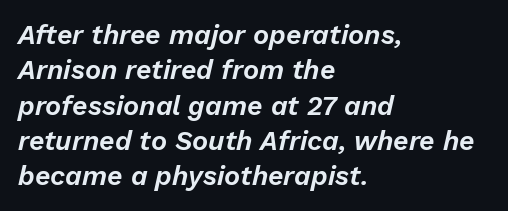
{"italic": "yes", "lean": "right", "slant_degrees": 13, "underline": "no", "align": "left", "line_spacing": "normal", "line_spacing_ratio": 1.31, "letter_spacing": "normal", "letter_spacing_em": 0.0, "glyph_px": 27}
